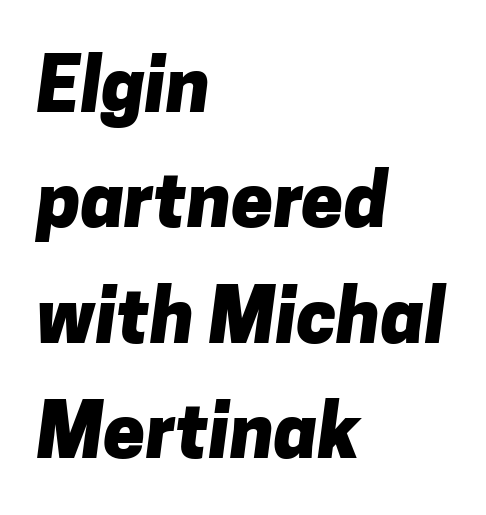
Q: Is the text bold? A: Yes.
Q: Is the typeface a serif or a sans-serif typeface? A: Sans-serif.
Q: Is the text underlined? A: No.
Q: How is the paragraph aligned? A: Left-aligned.
Q: Is the spacing between letters normal or unusually wide? A: Normal.
Q: Is the spacing between lines tight, normal or loose? A: Normal.
Q: Width (condensed, normal, or wide)? A: Normal.
Q: Stroke contrast? A: Low.
Q: x-height? A: Medium.
Q: Monospaced? A: No.
